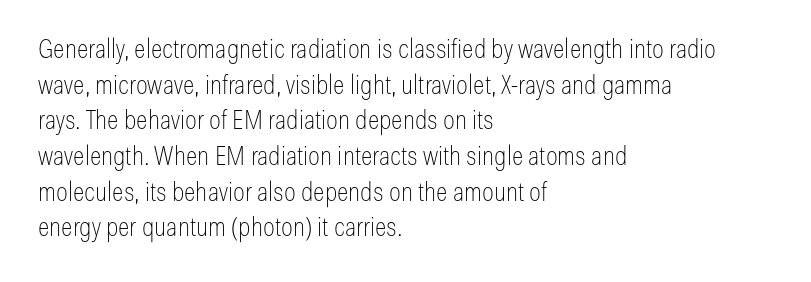
The image shows 27 px text type, upright; set left-aligned, normal line spacing (1.32x), normal letter spacing, not underlined.
